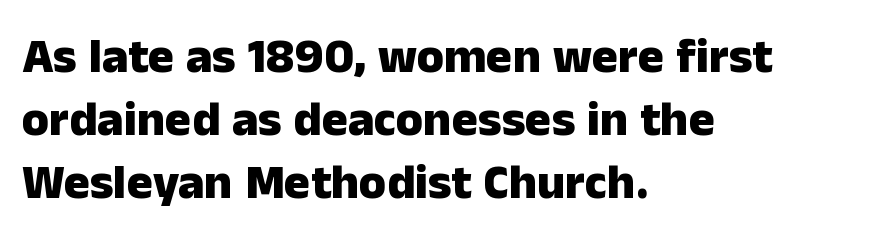
Q: Is the text bold? A: Yes.
Q: Is the text italic (slanted)? A: No, it is upright.
Q: Is the typeface a serif or a sans-serif typeface? A: Sans-serif.
Q: Is the text underlined? A: No.
Q: How is the paragraph aligned? A: Left-aligned.
Q: Is the spacing between letters normal or unusually wide? A: Normal.
Q: Is the spacing between lines tight, normal or loose? A: Normal.
Q: Width (condensed, normal, or wide)? A: Normal.
Q: Stroke contrast? A: Low.
Q: x-height? A: Medium.
Q: Monospaced? A: No.
